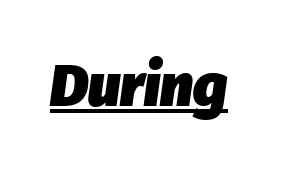
{"italic": "yes", "lean": "right", "slant_degrees": 8, "bold": "yes", "weight": "heavy", "width": "normal", "stroke_contrast": "low", "x_height": "medium", "monospaced": "no", "underline": "yes", "letter_spacing": "normal", "letter_spacing_em": 0.0, "glyph_px": 59}
